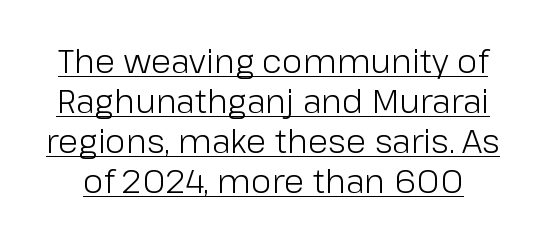
{"serif": "no", "italic": "no", "bold": "no", "weight": "light", "width": "normal", "stroke_contrast": "low", "x_height": "medium", "monospaced": "no", "underline": "yes", "line_spacing_ratio": 1.21, "letter_spacing": "normal", "letter_spacing_em": 0.0, "glyph_px": 33}
